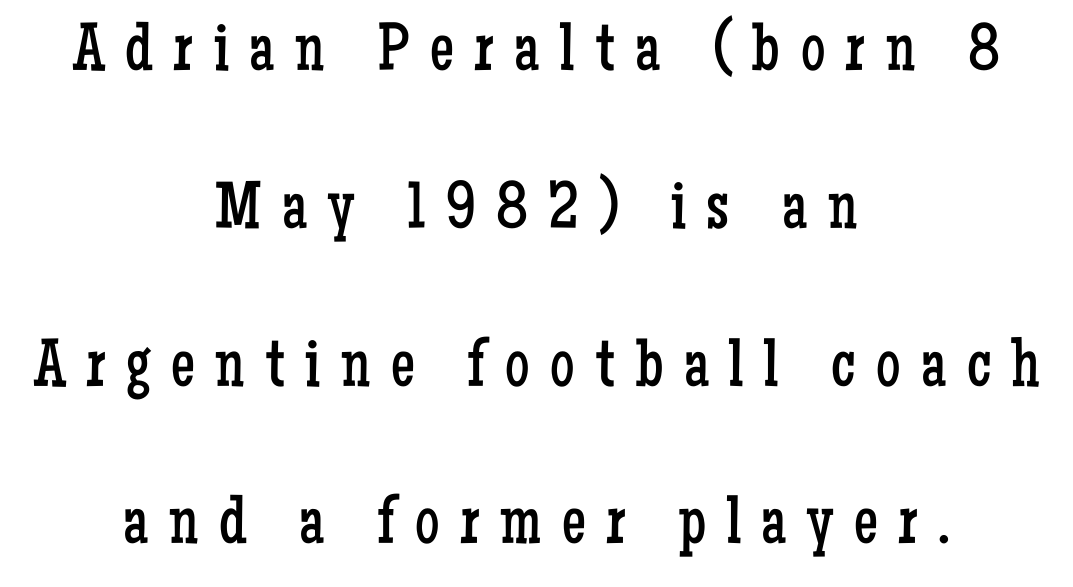
The image shows 68 px regular-weight, condensed serif type, upright; set centered, loose line spacing (2.32x), unusually wide letter spacing (+0.3 em), not underlined; low stroke contrast and a medium x-height.
